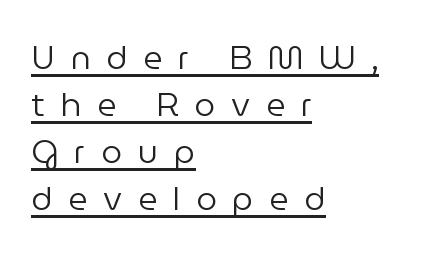
Baseline-to-baseline distance is the conventional proportion of letter height. Each line of the rendering has a horizontal stroke beneath the glyphs. Vertical strokes here are truly vertical. Teacher's note: observe the even left margin — that is flush-left alignment. The typeface chosen for these lines omits serifs. Each letter keeps its own natural width here, so spacing adapts to shape.
